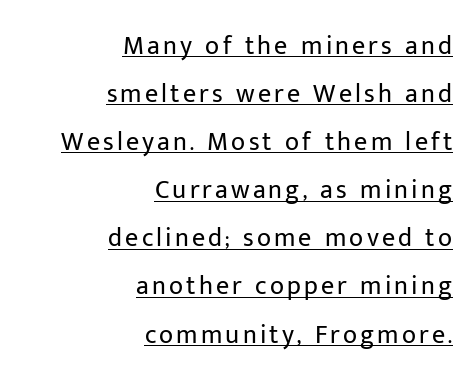
{"italic": "no", "bold": "no", "underline": "yes", "align": "right", "line_spacing_ratio": 1.85, "glyph_px": 26}
